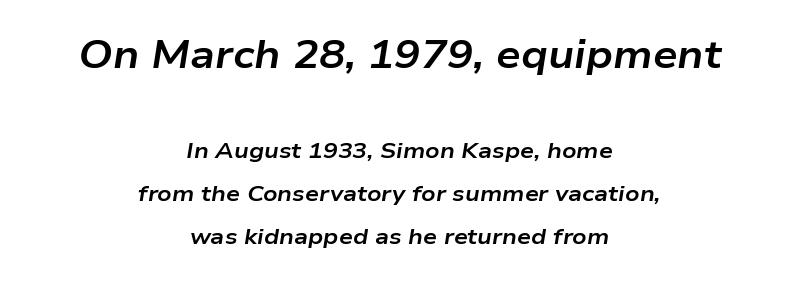
How heavy is the stroke? Heavy — this is a bold. The face used here is proportionally spaced, like ordinary book or web type. Here the first block reads like a headline and the second like body copy. Leftover space on each line is divided equally before and after the words. Clear beneath every line of the passage.
